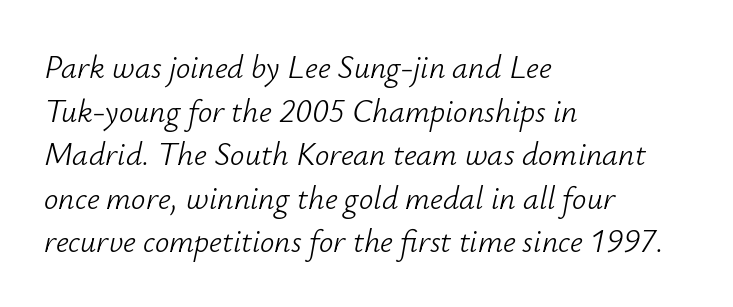
{"italic": "yes", "lean": "right", "slant_degrees": 12, "bold": "no", "weight": "light", "width": "normal", "stroke_contrast": "low", "x_height": "small", "monospaced": "no", "underline": "no", "align": "left", "line_spacing": "normal", "line_spacing_ratio": 1.36, "letter_spacing": "normal", "letter_spacing_em": 0.0, "glyph_px": 32}
